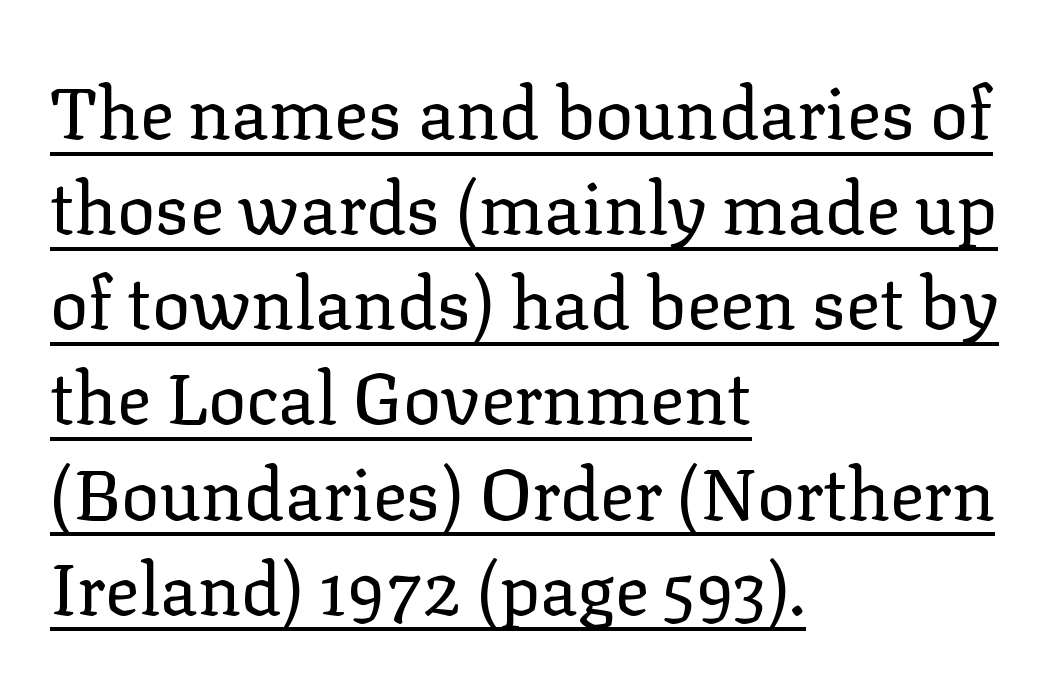
The passage shown has conventional tracking throughout. The type family on display is of the serif kind. You can see a thin bar hugging the bottom of the glyphs. The block of text has a typical density, with ordinary space between rows. Proportional: the letters do not fall into vertical columns.
